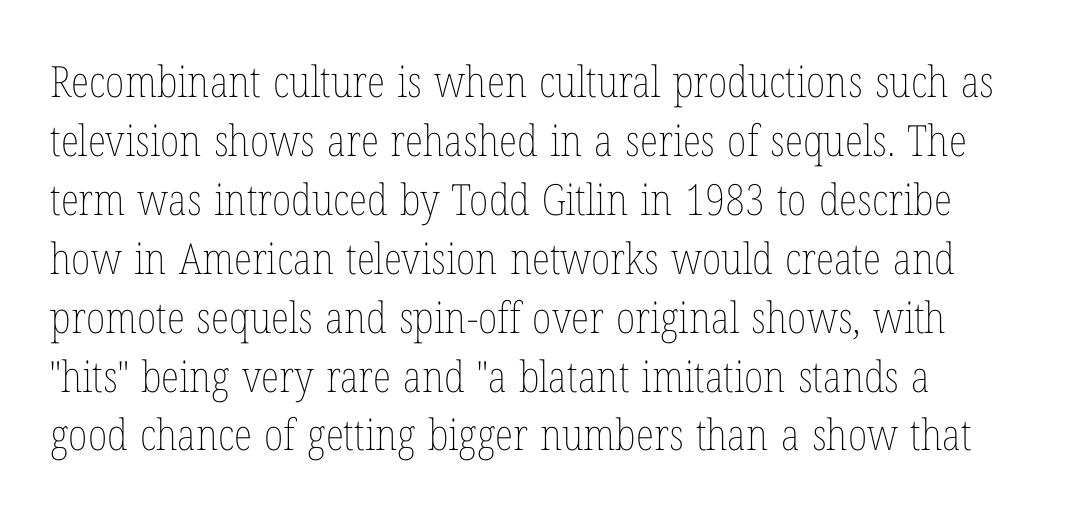
{"italic": "no", "bold": "no", "weight": "thin", "width": "condensed", "stroke_contrast": "low", "x_height": "medium", "monospaced": "no", "underline": "no", "line_spacing": "normal", "line_spacing_ratio": 1.37, "letter_spacing": "normal", "letter_spacing_em": 0.0, "glyph_px": 43}
